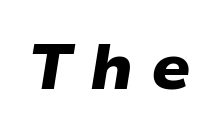
{"italic": "yes", "lean": "right", "slant_degrees": 9, "bold": "yes", "weight": "heavy", "width": "normal", "stroke_contrast": "low", "x_height": "medium", "monospaced": "no", "underline": "no", "letter_spacing": "wide", "letter_spacing_em": 0.27, "glyph_px": 64}
